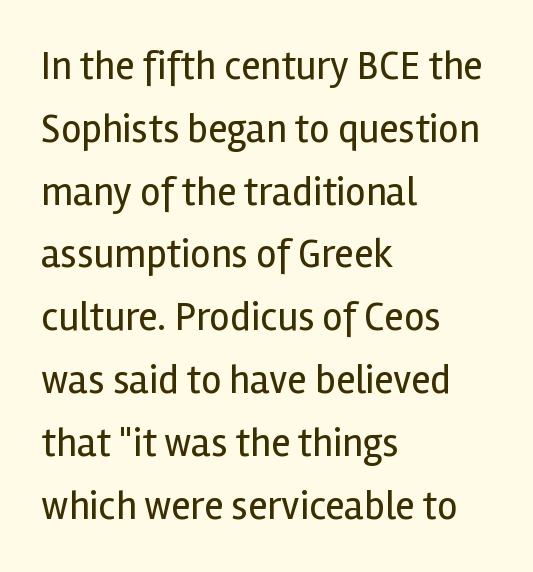
{"serif": "no", "italic": "no", "bold": "no", "weight": "regular", "width": "normal", "x_height": "medium", "monospaced": "no", "underline": "no", "align": "left", "line_spacing": "normal", "line_spacing_ratio": 1.57, "letter_spacing": "normal", "letter_spacing_em": 0.0, "glyph_px": 40}
